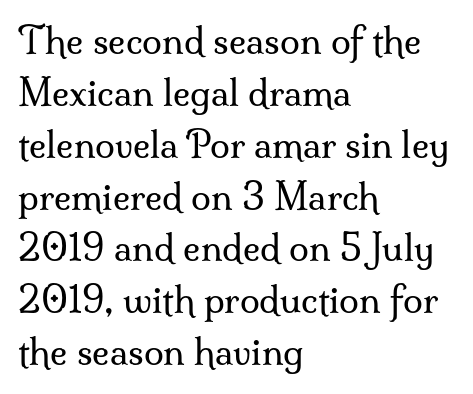
The passage shown stacks its lines at a standard gap. Unmarked baselines from the first word to the last. This sample uses an upright cut, with every glyph sitting square on the baseline. The text was rendered using a seriffed face with decorative stroke endings. Looks like regular typesetting: each glyph gets only the width it needs. Caption: multi-line text, flush left, ragged right.
